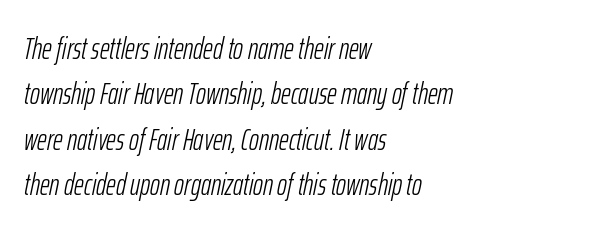
A typesetter would call this leading conventional body-copy spacing. What stands out about the letter spacing? Nothing — it is the standard amount. Decoration check: the copy has no underline. Vertical stems look standard width or narrower in stroke.
